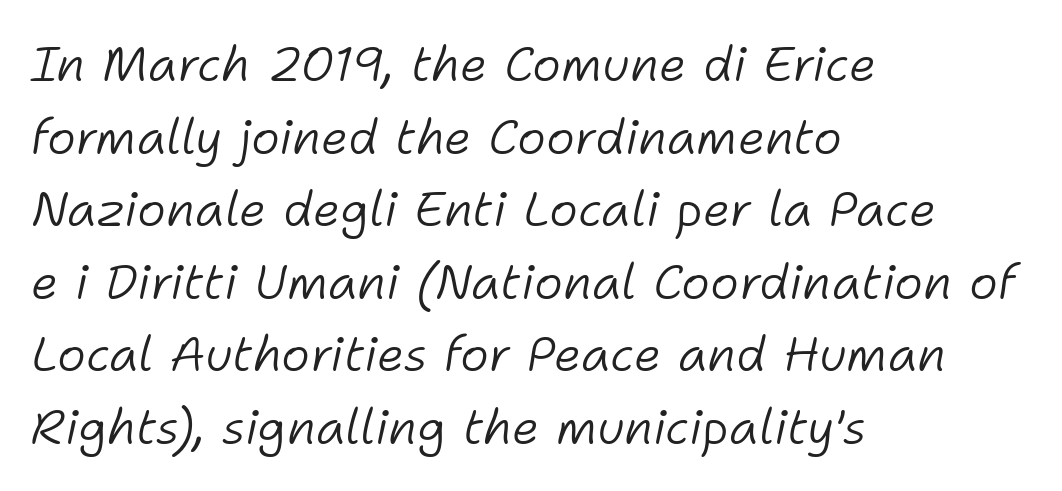
Q: Is the text bold? A: No.
Q: Is the text italic (slanted)? A: Yes, it leans right by about 11 degrees.
Q: Is the text underlined? A: No.
Q: How is the paragraph aligned? A: Left-aligned.
Q: Is the spacing between letters normal or unusually wide? A: Normal.
Q: Is the spacing between lines tight, normal or loose? A: Normal.
Q: Width (condensed, normal, or wide)? A: Normal.
Q: Stroke contrast? A: Low.
Q: x-height? A: Medium.
Q: Monospaced? A: No.
